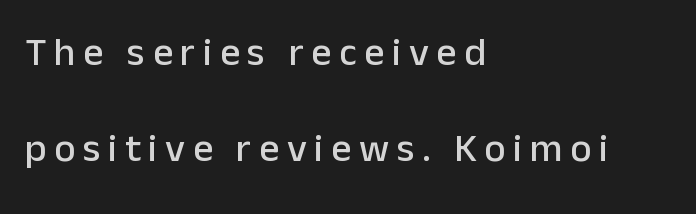
{"serif": "no", "italic": "no", "width": "normal", "stroke_contrast": "low", "x_height": "medium", "monospaced": "no", "underline": "no", "align": "left", "line_spacing": "loose", "line_spacing_ratio": 2.4, "glyph_px": 40}
